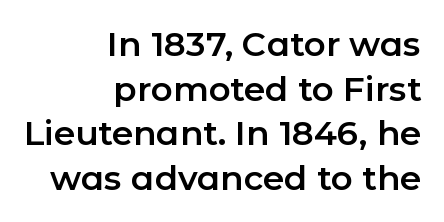
Tall strokes in this sample are plumb rather than angled. Line spacing here is normal. No word sits above an underline. The typeface chosen for these lines omits serifs. Is this a fixed-width face? No — the glyphs have proportional, varying widths.
